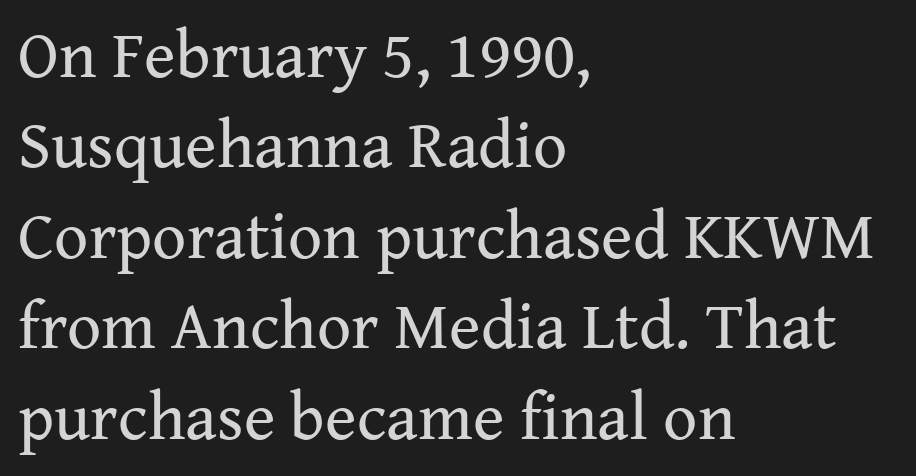
Q: Is the text bold? A: No.
Q: Is the text italic (slanted)? A: No, it is upright.
Q: Is the typeface a serif or a sans-serif typeface? A: Serif.
Q: Is the text underlined? A: No.
Q: How is the paragraph aligned? A: Left-aligned.
Q: Is the spacing between letters normal or unusually wide? A: Normal.
Q: Is the spacing between lines tight, normal or loose? A: Normal.
Q: Width (condensed, normal, or wide)? A: Normal.
Q: Stroke contrast? A: Medium.
Q: x-height? A: Medium.
Q: Monospaced? A: No.
